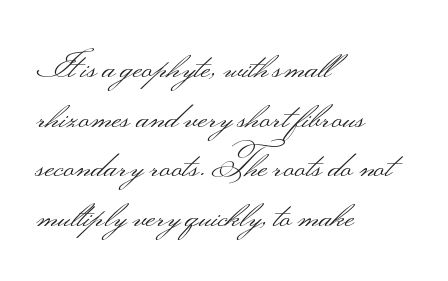
{"serif": "no", "bold": "no", "weight": "light", "width": "wide", "stroke_contrast": "medium", "monospaced": "no", "underline": "no", "align": "left", "line_spacing": "normal", "line_spacing_ratio": 1.34, "letter_spacing": "normal", "letter_spacing_em": 0.0, "glyph_px": 37}
